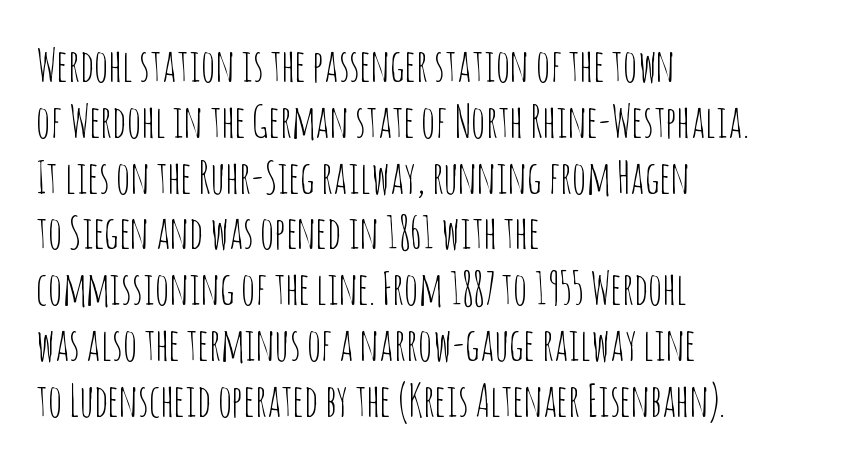
{"serif": "no", "italic": "no", "bold": "no", "weight": "thin", "width": "condensed", "stroke_contrast": "low", "x_height": "large", "monospaced": "no", "underline": "no", "align": "left", "line_spacing_ratio": 1.24, "letter_spacing": "normal", "letter_spacing_em": 0.0, "glyph_px": 45}
